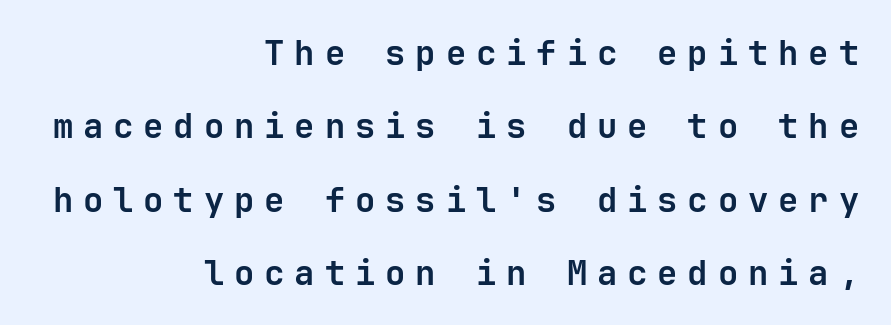
The image shows 34 px semibold sans-serif type, upright; set right-aligned, loose line spacing (2.16x), unusually wide letter spacing (+0.29 em), not underlined; low stroke contrast and a medium x-height.
